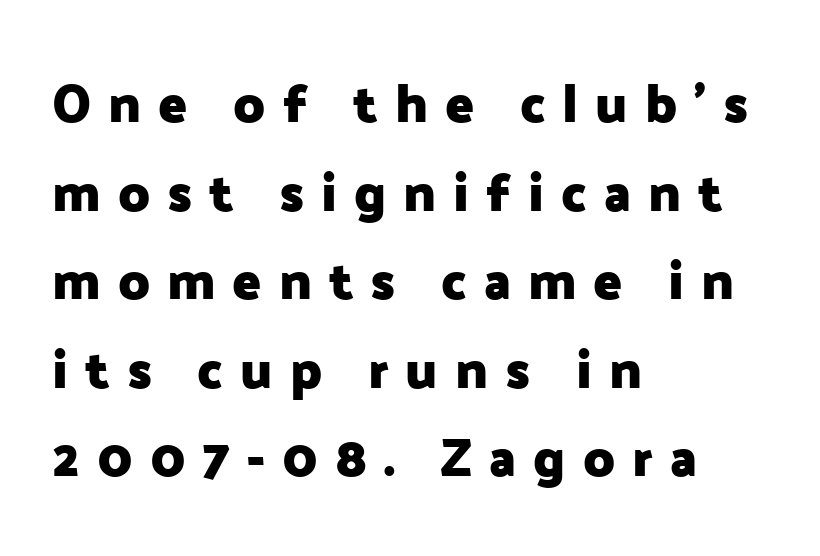
Q: Is the text bold? A: Yes.
Q: Is the text italic (slanted)? A: No, it is upright.
Q: Is the typeface a serif or a sans-serif typeface? A: Sans-serif.
Q: Is the text underlined? A: No.
Q: How is the paragraph aligned? A: Left-aligned.
Q: Is the spacing between letters normal or unusually wide? A: Unusually wide.
Q: Is the spacing between lines tight, normal or loose? A: Normal.
Q: Width (condensed, normal, or wide)? A: Normal.
Q: Stroke contrast? A: Low.
Q: x-height? A: Medium.
Q: Monospaced? A: No.
